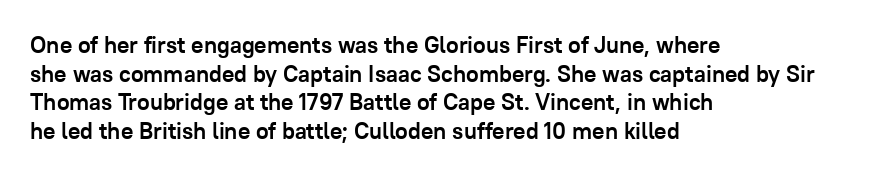
The image shows 23 px bold type, upright; set left-aligned, normal line spacing (1.25x), normal letter spacing, not underlined.
